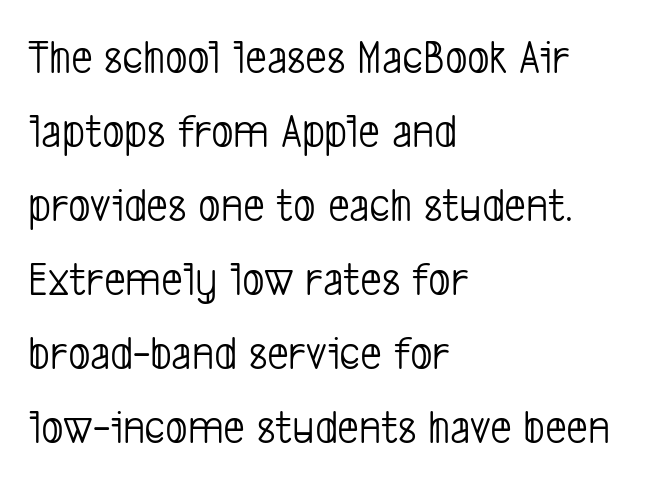
Q: Is the text bold? A: No.
Q: Is the typeface a serif or a sans-serif typeface? A: Sans-serif.
Q: Is the text underlined? A: No.
Q: How is the paragraph aligned? A: Left-aligned.
Q: Is the spacing between letters normal or unusually wide? A: Normal.
Q: Is the spacing between lines tight, normal or loose? A: Normal.
Q: Width (condensed, normal, or wide)? A: Condensed.
Q: Stroke contrast? A: Low.
Q: x-height? A: Medium.
Q: Monospaced? A: No.
